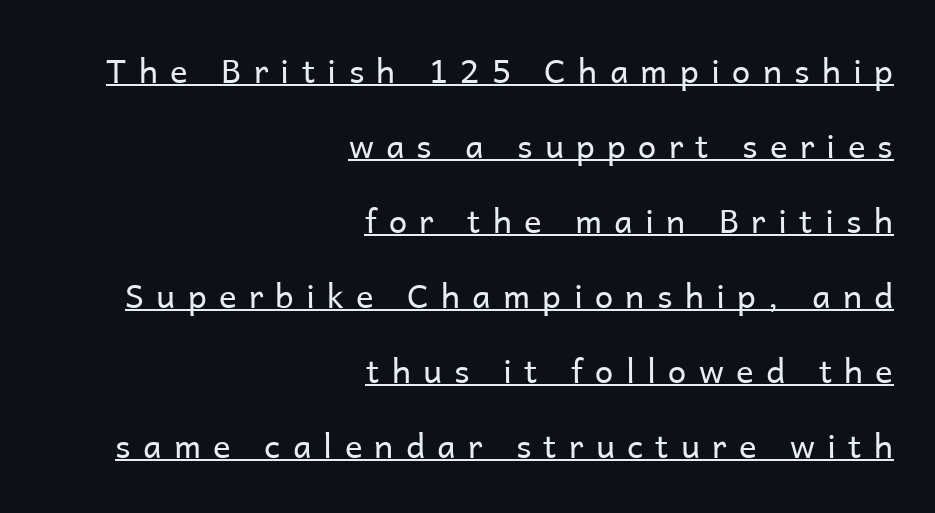
Q: Is the text bold? A: No.
Q: Is the text italic (slanted)? A: No, it is upright.
Q: Is the typeface a serif or a sans-serif typeface? A: Sans-serif.
Q: Is the text underlined? A: Yes.
Q: How is the paragraph aligned? A: Right-aligned.
Q: Is the spacing between letters normal or unusually wide? A: Unusually wide.
Q: Is the spacing between lines tight, normal or loose? A: Loose.
Q: Width (condensed, normal, or wide)? A: Normal.
Q: Stroke contrast? A: Low.
Q: x-height? A: Medium.
Q: Monospaced? A: No.
